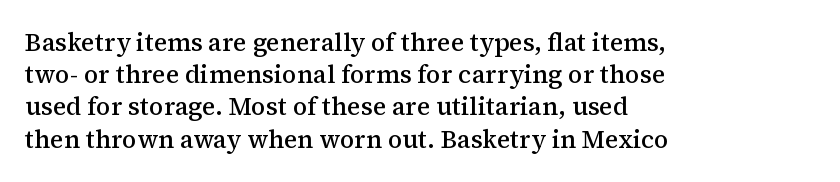
{"italic": "no", "bold": "semi", "underline": "no", "align": "left", "line_spacing": "normal", "line_spacing_ratio": 1.29, "letter_spacing": "normal", "letter_spacing_em": 0.0, "glyph_px": 25}
